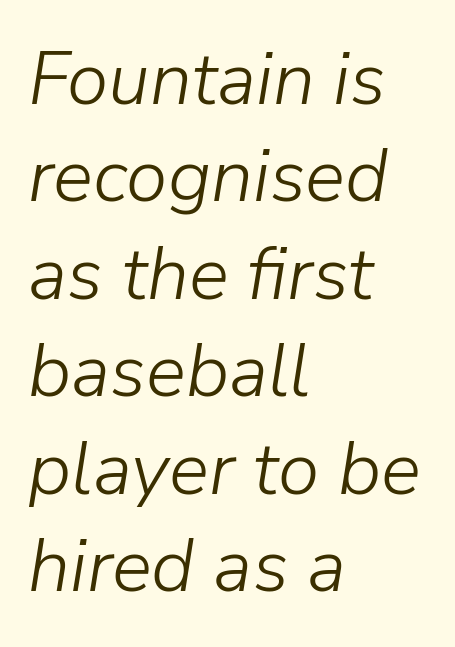
The image shows 75 px light type, italic (leaning right); set left-aligned, normal line spacing (1.3x), normal letter spacing, not underlined; low stroke contrast and a medium x-height.
